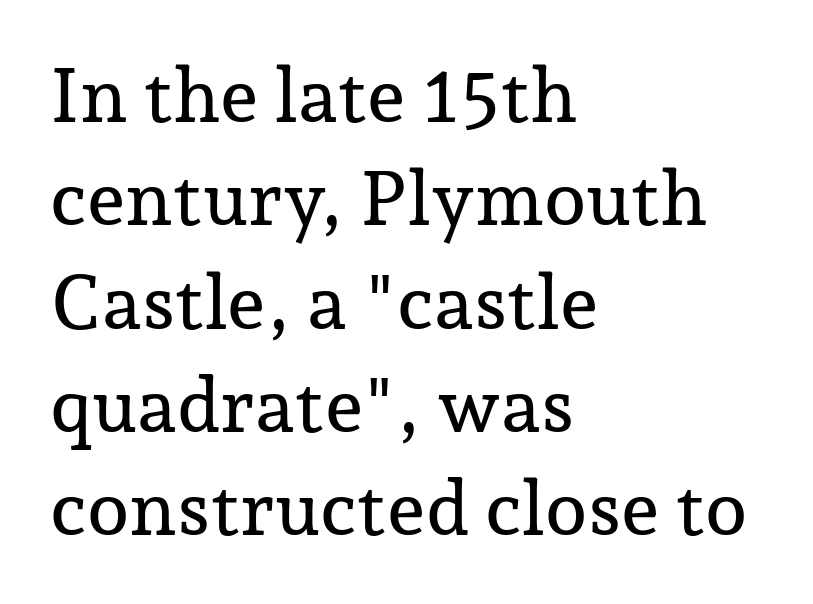
Classification — serif. These lines are set flush left with a ragged right edge. Plain, unruled lines of type. Vertically, the passage feels balanced, rows spaced as you'd expect.
